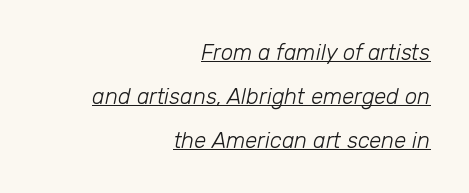
{"italic": "yes", "lean": "right", "slant_degrees": 12, "bold": "no", "underline": "yes", "align": "right", "line_spacing": "loose", "line_spacing_ratio": 2.0, "letter_spacing": "normal", "letter_spacing_em": 0.0, "glyph_px": 22}
